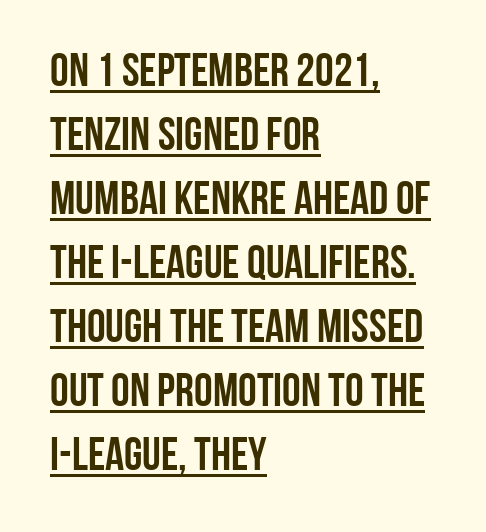
Q: Is the text italic (slanted)? A: No, it is upright.
Q: Is the typeface a serif or a sans-serif typeface? A: Sans-serif.
Q: Is the text underlined? A: Yes.
Q: How is the paragraph aligned? A: Left-aligned.
Q: Is the spacing between letters normal or unusually wide? A: Normal.
Q: Is the spacing between lines tight, normal or loose? A: Normal.
Q: Width (condensed, normal, or wide)? A: Condensed.
Q: Stroke contrast? A: Low.
Q: x-height? A: Large.
Q: Monospaced? A: No.
